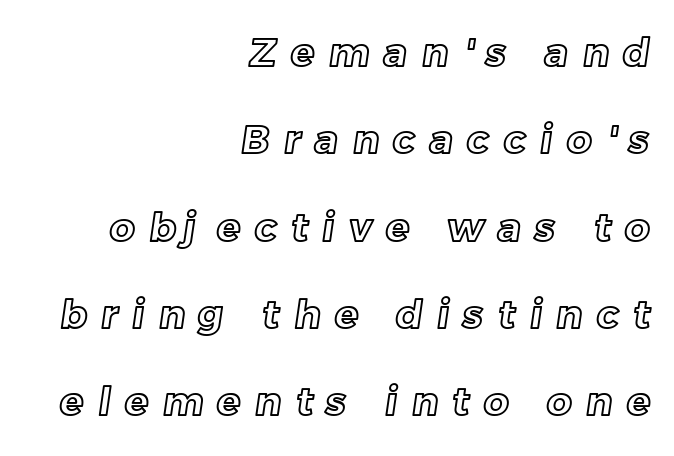
{"width": "normal", "x_height": "medium", "monospaced": "no", "underline": "no", "align": "right", "line_spacing": "loose", "line_spacing_ratio": 2.24, "letter_spacing": "wide", "letter_spacing_em": 0.37, "glyph_px": 39}
